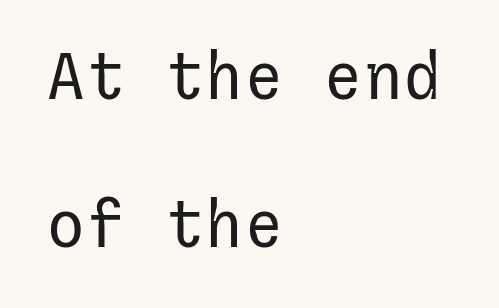
Q: Is the text bold? A: No.
Q: Is the text italic (slanted)? A: No, it is upright.
Q: Is the typeface a serif or a sans-serif typeface? A: Sans-serif.
Q: Is the text underlined? A: No.
Q: How is the paragraph aligned? A: Left-aligned.
Q: Is the spacing between letters normal or unusually wide? A: Normal.
Q: Is the spacing between lines tight, normal or loose? A: Loose.
Q: Width (condensed, normal, or wide)? A: Normal.
Q: Stroke contrast? A: Low.
Q: x-height? A: Medium.
